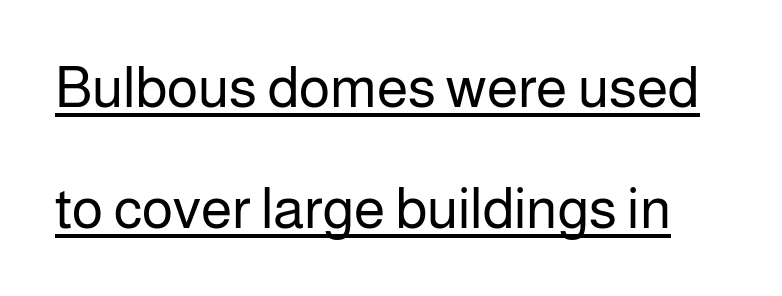
Q: Is the text bold? A: No.
Q: Is the text italic (slanted)? A: No, it is upright.
Q: Is the typeface a serif or a sans-serif typeface? A: Sans-serif.
Q: Is the text underlined? A: Yes.
Q: Is the spacing between letters normal or unusually wide? A: Normal.
Q: Is the spacing between lines tight, normal or loose? A: Loose.
Q: Width (condensed, normal, or wide)? A: Normal.
Q: Stroke contrast? A: Low.
Q: x-height? A: Medium.
Q: Monospaced? A: No.
